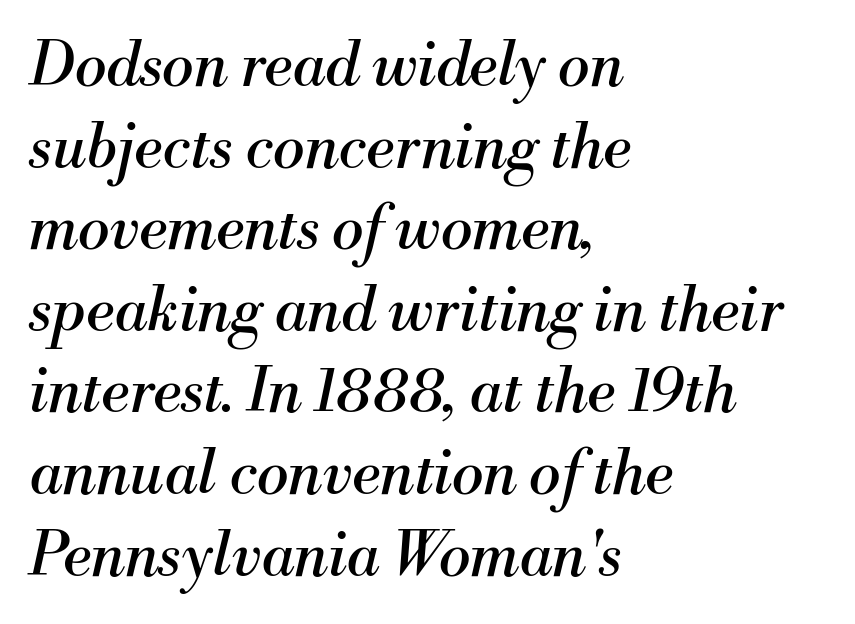
{"serif": "yes", "italic": "yes", "lean": "right", "slant_degrees": 13, "bold": "no", "weight": "regular", "width": "normal", "stroke_contrast": "medium", "x_height": "small", "monospaced": "no", "underline": "no", "align": "left", "line_spacing": "normal", "line_spacing_ratio": 1.36, "letter_spacing": "normal", "letter_spacing_em": 0.0, "glyph_px": 60}
